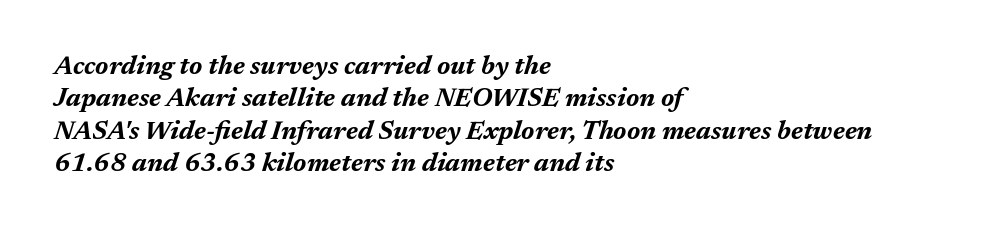
The image shows 26 px bold type, italic (leaning right); set left-aligned, normal line spacing (1.25x), normal letter spacing, not underlined.
